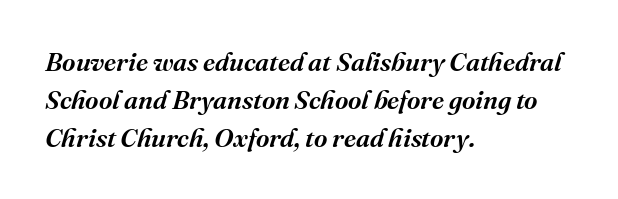
The image shows 26 px text type, italic (leaning right); set left-aligned, normal line spacing (1.46x), normal letter spacing, not underlined.
